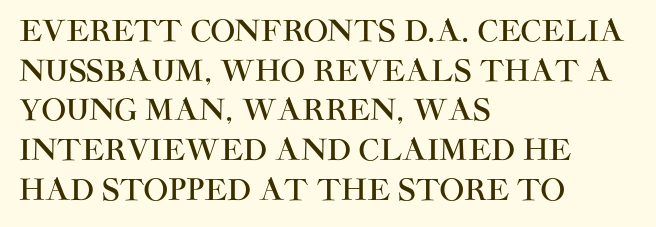
Every row of glyphs begins at an identical x-position on the left. It's the straight-up-and-down kind of type. If you measured baseline to baseline, you'd find a middling distance. Glance below the letters and you will spot only blank space. The horizontal fit of the characters is conventional and even. Typographically, this falls in the sans-serif category.
